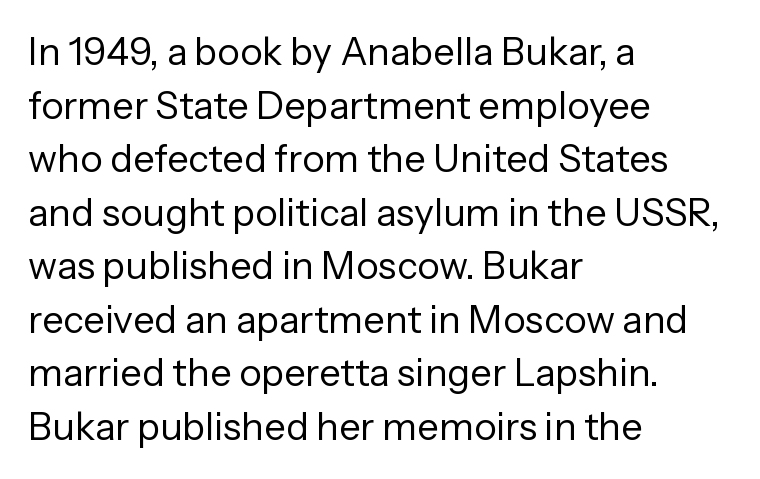
Check where the strokes stop: nothing finishes them off — pure sans. Whoever set this chose a conventional vertical rhythm. Caption: standard tracking, unaltered. Quick note: not italic, upright. Weight: regular or lighter. Leftover space on each line is placed entirely after the last word.
